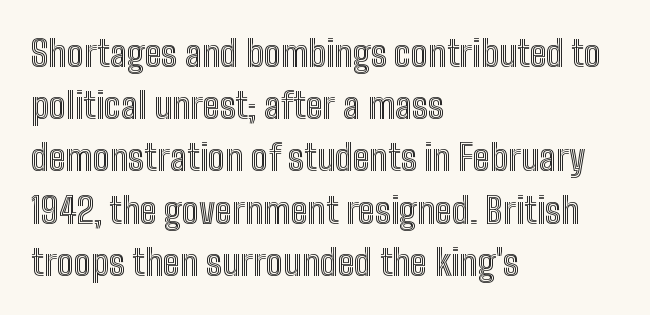
Q: Is the text italic (slanted)? A: No, it is upright.
Q: Is the text underlined? A: No.
Q: How is the paragraph aligned? A: Left-aligned.
Q: Is the spacing between letters normal or unusually wide? A: Normal.
Q: Is the spacing between lines tight, normal or loose? A: Normal.
Q: Width (condensed, normal, or wide)? A: Condensed.
Q: x-height? A: Medium.
Q: Monospaced? A: No.
